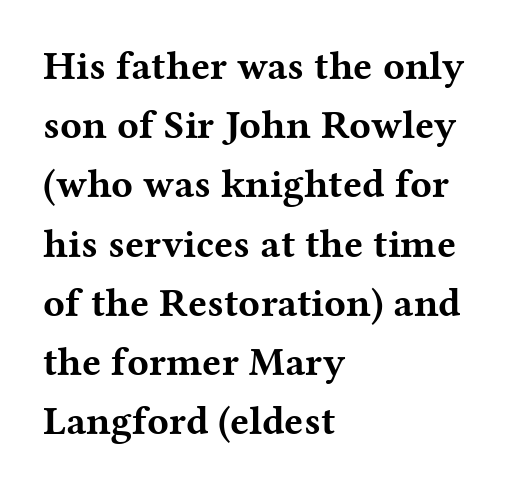
Q: Is the text bold? A: Yes.
Q: Is the text italic (slanted)? A: No, it is upright.
Q: Is the typeface a serif or a sans-serif typeface? A: Serif.
Q: Is the text underlined? A: No.
Q: How is the paragraph aligned? A: Left-aligned.
Q: Is the spacing between letters normal or unusually wide? A: Normal.
Q: Is the spacing between lines tight, normal or loose? A: Normal.
Q: Width (condensed, normal, or wide)? A: Wide.
Q: Stroke contrast? A: Medium.
Q: x-height? A: Medium.
Q: Monospaced? A: No.
